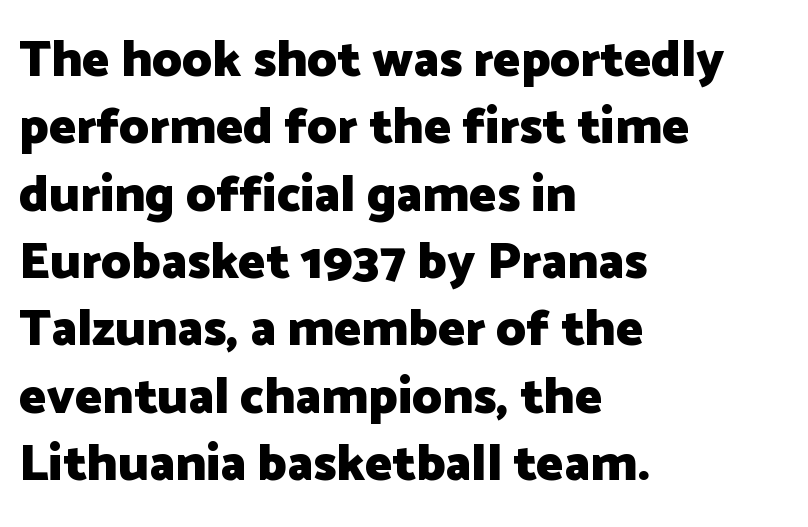
The image shows 51 px heavy sans-serif type, upright; set left-aligned, normal line spacing (1.32x), normal letter spacing, not underlined; low stroke contrast and a medium x-height.
